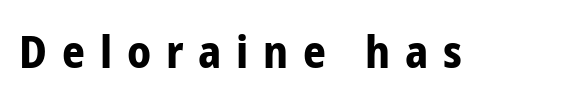
Q: Is the text bold? A: Yes.
Q: Is the text italic (slanted)? A: No, it is upright.
Q: Is the typeface a serif or a sans-serif typeface? A: Sans-serif.
Q: Is the text underlined? A: No.
Q: Is the spacing between letters normal or unusually wide? A: Unusually wide.
Q: Width (condensed, normal, or wide)? A: Condensed.
Q: Stroke contrast? A: Low.
Q: x-height? A: Medium.
Q: Monospaced? A: No.
